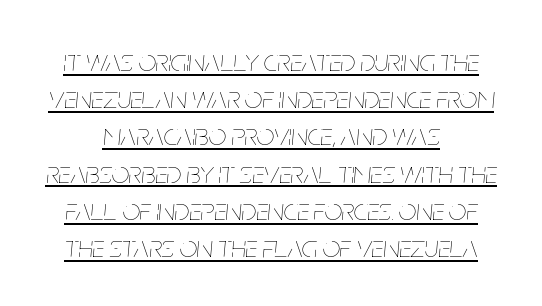
Q: Is the text bold? A: No.
Q: Is the text italic (slanted)? A: Yes, it leans right by about 5 degrees.
Q: Is the text underlined? A: Yes.
Q: How is the paragraph aligned? A: Centered.
Q: Is the spacing between letters normal or unusually wide? A: Normal.
Q: Width (condensed, normal, or wide)? A: Condensed.
Q: Stroke contrast? A: Low.
Q: x-height? A: Large.
Q: Monospaced? A: No.
